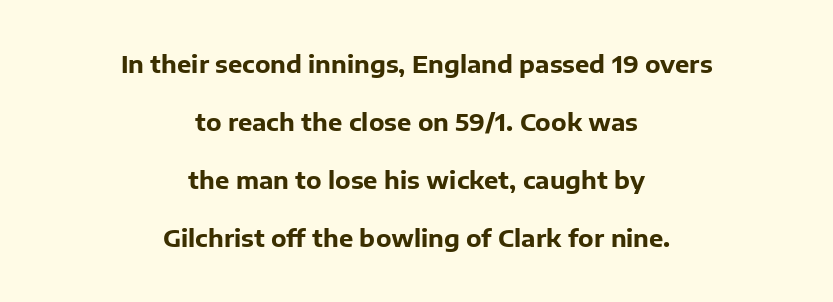
{"italic": "no", "bold": "yes", "underline": "no", "align": "center", "line_spacing": "loose", "line_spacing_ratio": 2.42, "letter_spacing": "normal", "letter_spacing_em": 0.0, "glyph_px": 24}
